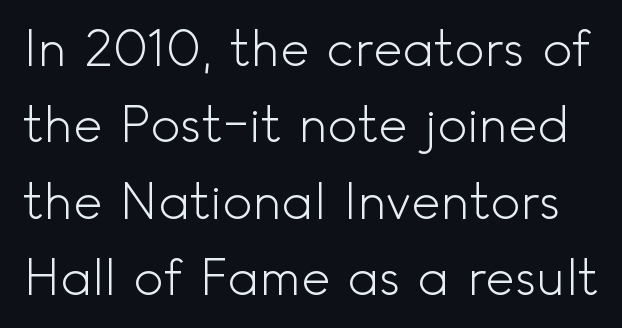
Spacing between characters is what you'd get straight out of the box. Letterform terminals end flat and unadorned throughout the passage. Do the characters align in a grid? No, the font is proportional. Upright lettering throughout. Letters have the restrained weight of plain body copy at most.
